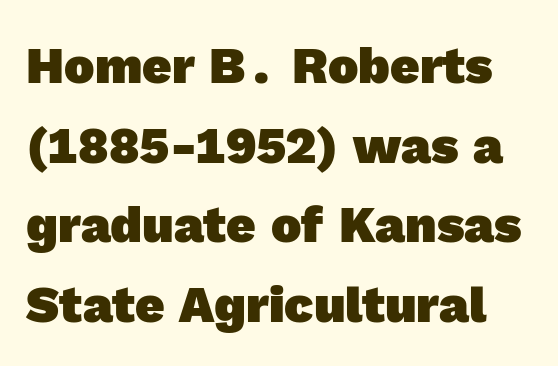
Spacing verdict: proportional, widths tailored to each character. To sum up the face: it is a sans, with no serifs. Plenty of ink on the page — the face is bold. The rendering uses a moderate line-height, typical for paragraphs. Decoration check: the copy has no underline. You could call the tracking neutral — neither tight nor loose.
